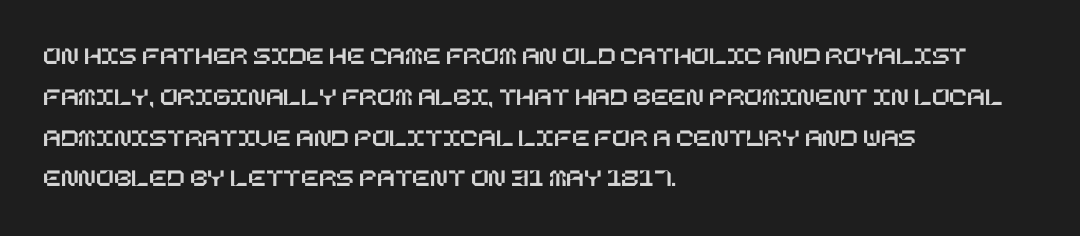
The space between consecutive lines is moderate. This sample uses plain, unmodified letter spacing. Layout note: lines flush left. No italicization has been applied; the sample stays upright. The passage shown is not underscored anywhere.
